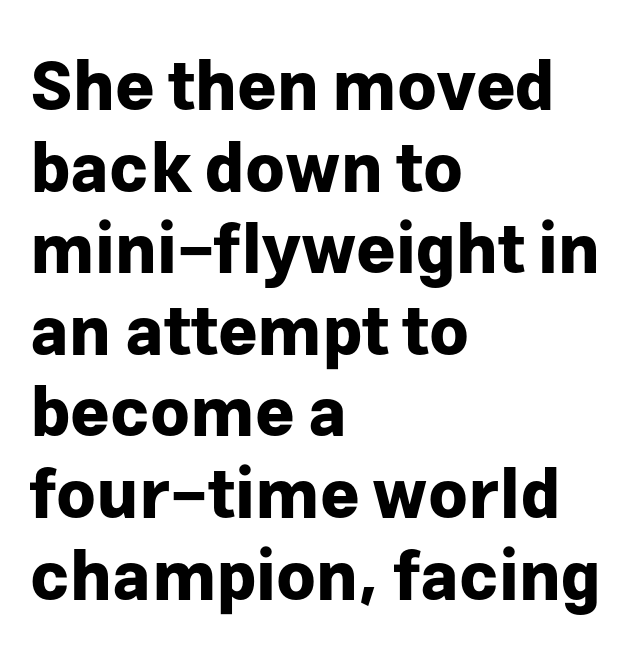
Is there any slant? The stems are plumb. Check the space under the baseline: it is left empty. The characters look thick and weighty, a clear bold. You could call the tracking neutral — neither tight nor loose. The characters display no serif detailing; their extremities are plain.
